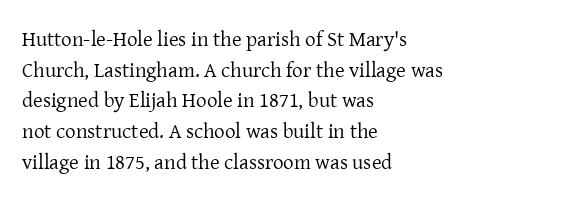
Q: Is the text bold? A: No.
Q: Is the text italic (slanted)? A: No, it is upright.
Q: Is the text underlined? A: No.
Q: How is the paragraph aligned? A: Left-aligned.
Q: Is the spacing between letters normal or unusually wide? A: Normal.
Q: Is the spacing between lines tight, normal or loose? A: Normal.
